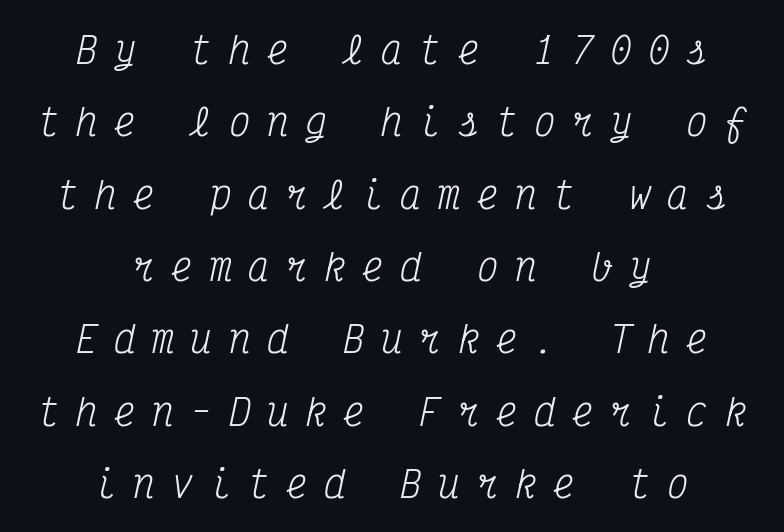
The image shows 36 px regular-weight, condensed serif type, italic (leaning right), monospaced; set centered, loose line spacing (2.01x), unusually wide letter spacing (+0.46 em), not underlined; medium stroke contrast and a medium x-height.
